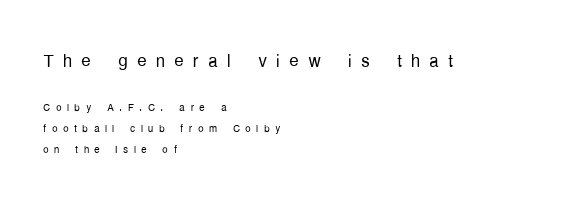
Q: Is the text bold? A: No.
Q: Is the text italic (slanted)? A: No, it is upright.
Q: Is the text underlined? A: No.
Q: How is the paragraph aligned? A: Left-aligned.
Q: Is the spacing between letters normal or unusually wide? A: Unusually wide.
Q: Is the spacing between lines tight, normal or loose? A: Normal.
Q: Which block of text is set in a larger size, the first (top) or the second (bottom)? A: The first (top) one.
